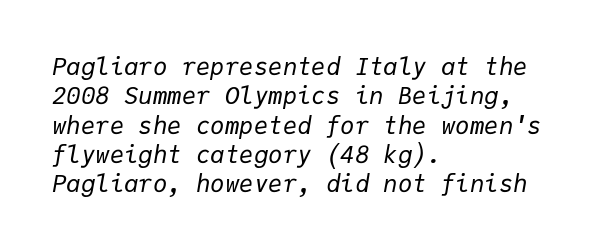
Q: Is the text bold? A: No.
Q: Is the text italic (slanted)? A: Yes, it leans right by about 9 degrees.
Q: Is the text underlined? A: No.
Q: How is the paragraph aligned? A: Left-aligned.
Q: Is the spacing between letters normal or unusually wide? A: Normal.
